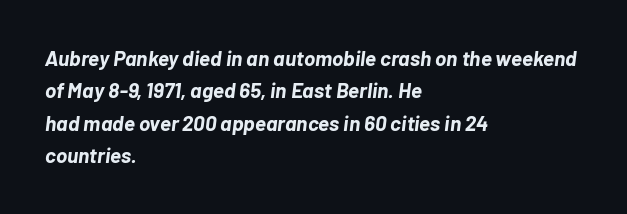
Q: Is the text bold? A: Yes.
Q: Is the text italic (slanted)? A: Yes, it leans right by about 7 degrees.
Q: Is the text underlined? A: No.
Q: How is the paragraph aligned? A: Left-aligned.
Q: Is the spacing between letters normal or unusually wide? A: Normal.
Q: Is the spacing between lines tight, normal or loose? A: Normal.
